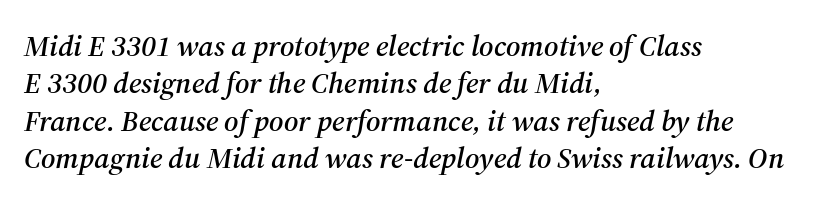
The image shows 30 px serif type, italic (leaning right); set left-aligned, normal line spacing (1.25x), normal letter spacing, not underlined; medium stroke contrast and a medium x-height.
